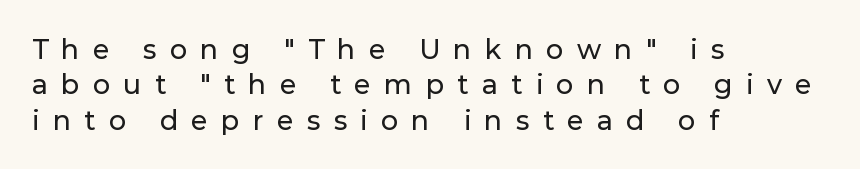
{"italic": "no", "underline": "no", "align": "left", "line_spacing": "normal", "line_spacing_ratio": 1.31, "letter_spacing": "wide", "letter_spacing_em": 0.49, "glyph_px": 27}
